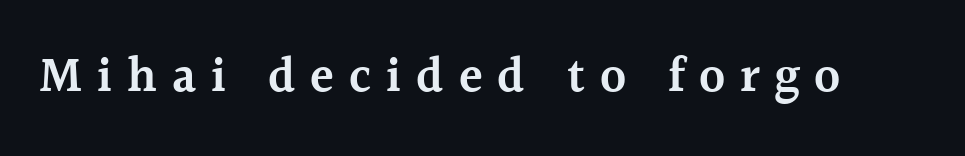
This sample has the flowing, uneven cadence of proportional lettering. Do the letters lean? They stand straight. Semibold letterforms, between regular and bold. These lines have a slow, spaced-out rhythm from letter to letter. Each letter's strokes conclude with small projecting serifs. Only glyphs here, with clear space below each row.
